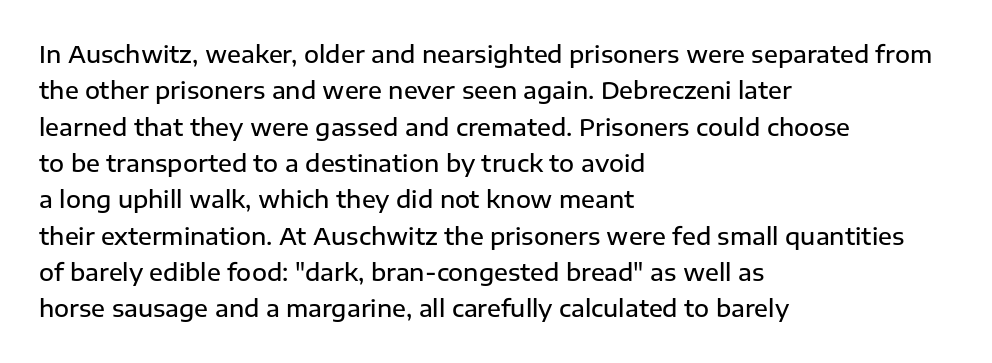
The image shows 23 px text type, upright; set left-aligned, normal line spacing (1.58x), normal letter spacing, not underlined.
